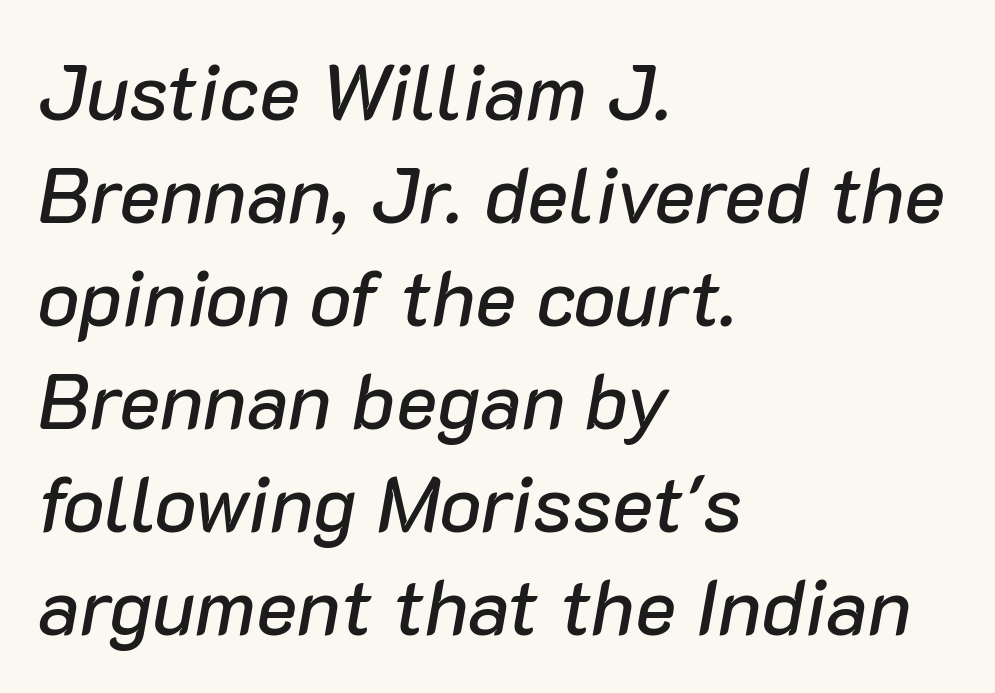
Q: Is the text italic (slanted)? A: Yes, it leans right by about 10 degrees.
Q: Is the text underlined? A: No.
Q: How is the paragraph aligned? A: Left-aligned.
Q: Is the spacing between letters normal or unusually wide? A: Normal.
Q: Is the spacing between lines tight, normal or loose? A: Normal.
Q: Width (condensed, normal, or wide)? A: Normal.
Q: Stroke contrast? A: Low.
Q: x-height? A: Medium.
Q: Monospaced? A: No.
